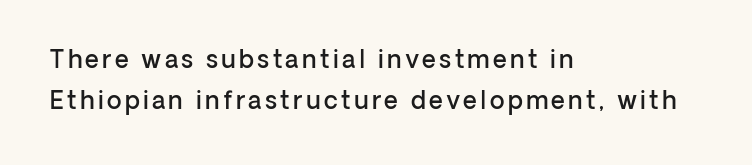
Q: Is the text bold? A: Semi-bold.
Q: Is the text italic (slanted)? A: No, it is upright.
Q: Is the text underlined? A: No.
Q: How is the paragraph aligned? A: Left-aligned.
Q: Is the spacing between lines tight, normal or loose? A: Normal.
